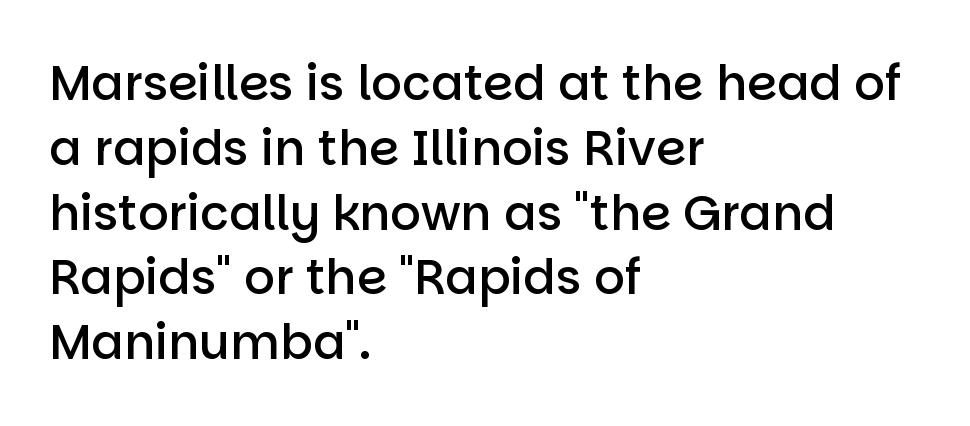
{"serif": "no", "italic": "no", "bold": "semi", "weight": "semibold", "width": "normal", "stroke_contrast": "low", "x_height": "large", "monospaced": "no", "underline": "no", "align": "left", "line_spacing": "normal", "line_spacing_ratio": 1.35, "letter_spacing": "normal", "letter_spacing_em": 0.0, "glyph_px": 48}
